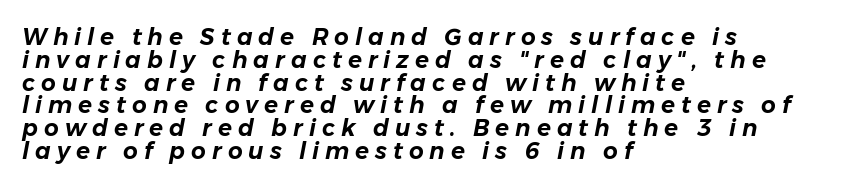
The face used here is rendered with a markedly widened letterfit. Interline gaps are noticeably narrow in this sample. The zone under the glyphs is completely vacant. Emphasis-style slanted type is in use. Leftover space on each line is placed entirely after the last word.
